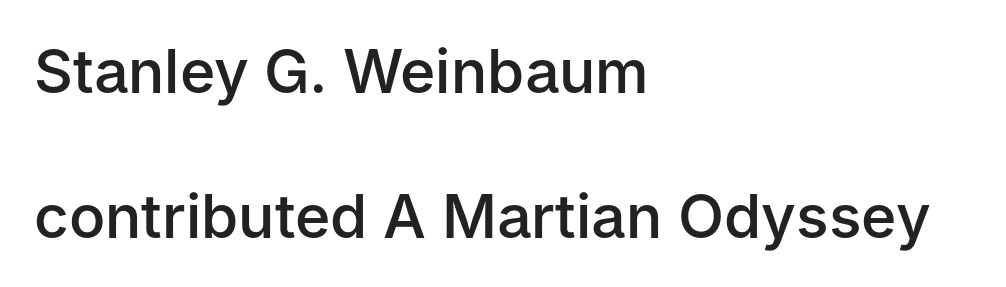
Q: Is the text bold? A: Semi-bold.
Q: Is the text italic (slanted)? A: No, it is upright.
Q: Is the typeface a serif or a sans-serif typeface? A: Sans-serif.
Q: Is the text underlined? A: No.
Q: How is the paragraph aligned? A: Left-aligned.
Q: Is the spacing between letters normal or unusually wide? A: Normal.
Q: Is the spacing between lines tight, normal or loose? A: Loose.
Q: Width (condensed, normal, or wide)? A: Normal.
Q: Stroke contrast? A: Low.
Q: x-height? A: Medium.
Q: Monospaced? A: No.
